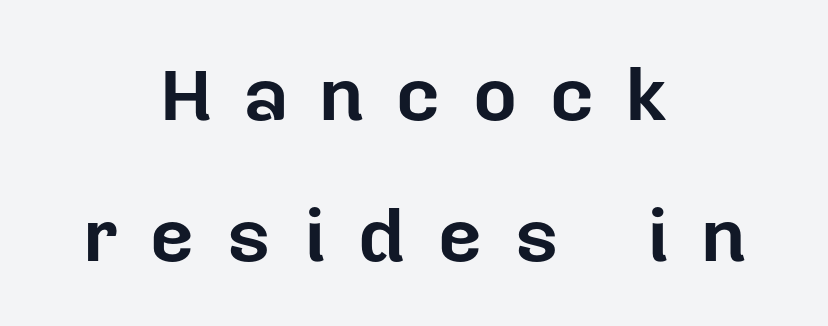
{"serif": "no", "italic": "no", "bold": "yes", "weight": "bold", "width": "normal", "stroke_contrast": "low", "x_height": "medium", "monospaced": "no", "underline": "no", "align": "center", "line_spacing_ratio": 1.85, "letter_spacing": "wide", "letter_spacing_em": 0.43, "glyph_px": 76}
